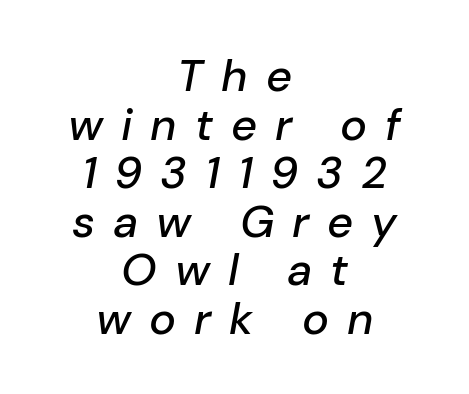
The image shows 45 px text type, italic (leaning right); set centered, tight line spacing (1.08x), unusually wide letter spacing (+0.4 em), not underlined; low stroke contrast and a medium x-height.
